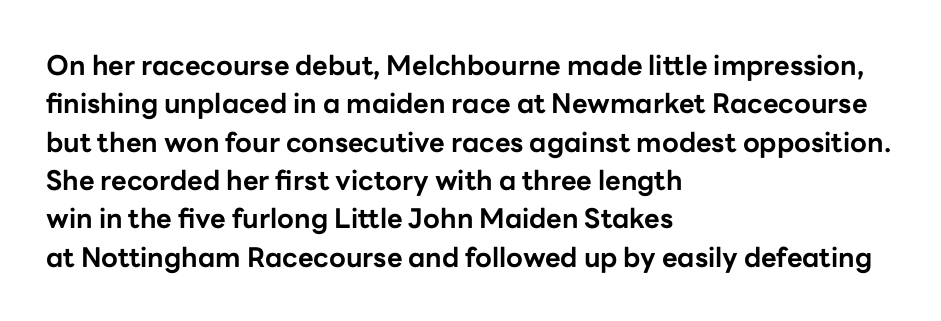
Q: Is the text bold? A: Yes.
Q: Is the text italic (slanted)? A: No, it is upright.
Q: Is the text underlined? A: No.
Q: How is the paragraph aligned? A: Left-aligned.
Q: Is the spacing between letters normal or unusually wide? A: Normal.
Q: Is the spacing between lines tight, normal or loose? A: Normal.
